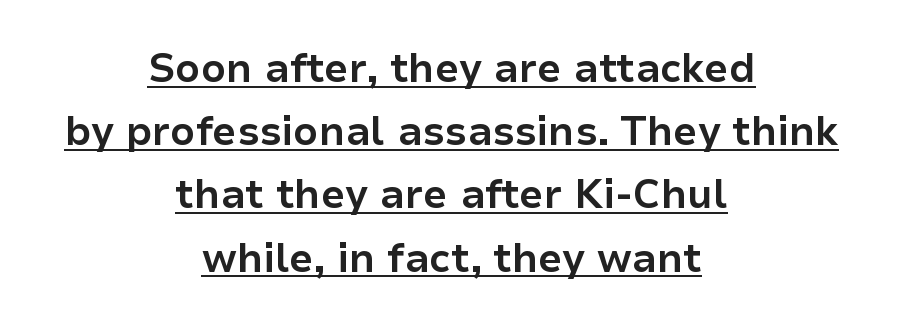
The image shows 40 px bold sans-serif type, upright; set centered, normal line spacing (1.58x), normal letter spacing, underlined; low stroke contrast and a medium x-height.
